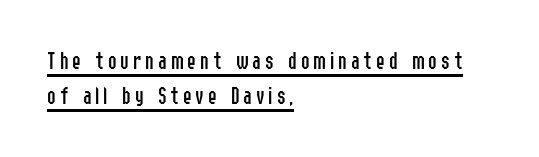
{"italic": "no", "bold": "no", "underline": "yes", "align": "left", "line_spacing": "normal", "line_spacing_ratio": 1.35, "glyph_px": 26}
